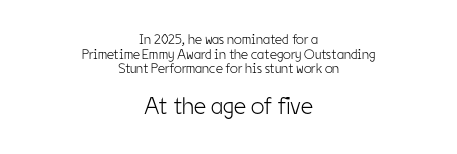
Q: Is the text bold? A: No.
Q: Is the text italic (slanted)? A: No, it is upright.
Q: Is the text underlined? A: No.
Q: How is the paragraph aligned? A: Centered.
Q: Is the spacing between letters normal or unusually wide? A: Normal.
Q: Is the spacing between lines tight, normal or loose? A: Tight.
Q: Which block of text is set in a larger size, the first (top) or the second (bottom)? A: The second (bottom) one.
